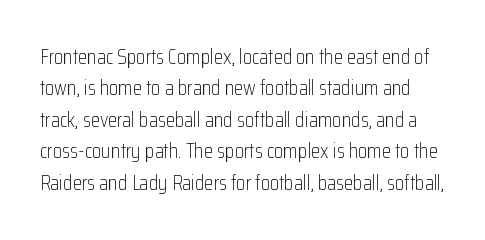
Q: Is the text bold? A: No.
Q: Is the text italic (slanted)? A: No, it is upright.
Q: Is the text underlined? A: No.
Q: Is the spacing between letters normal or unusually wide? A: Normal.
Q: Is the spacing between lines tight, normal or loose? A: Normal.
